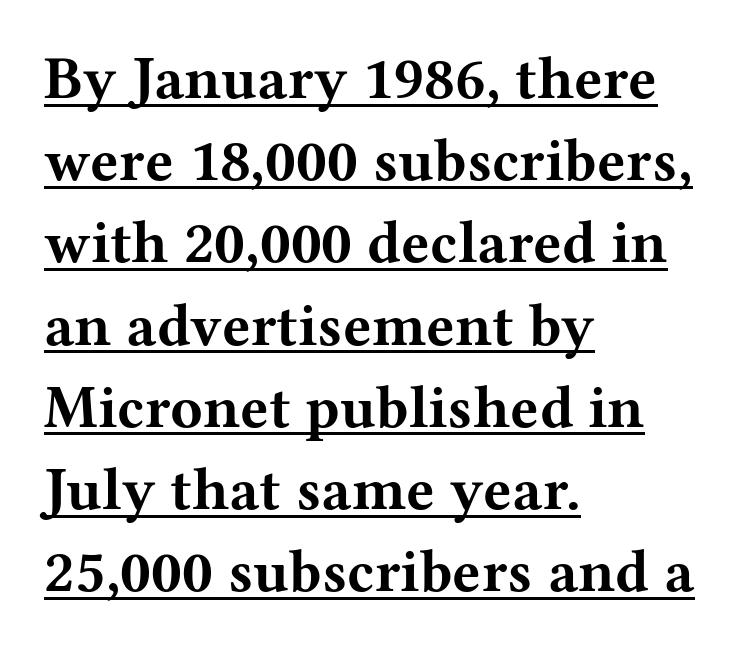
Which margin do the lines hug? The left one — the right edge is uneven. Spacing verdict: proportional, widths tailored to each character. A normal amount of white space separates one row of letters from the next. Observe the serifs anchoring each vertical stroke in this sample. The type sits square on the baseline with zero lean.
